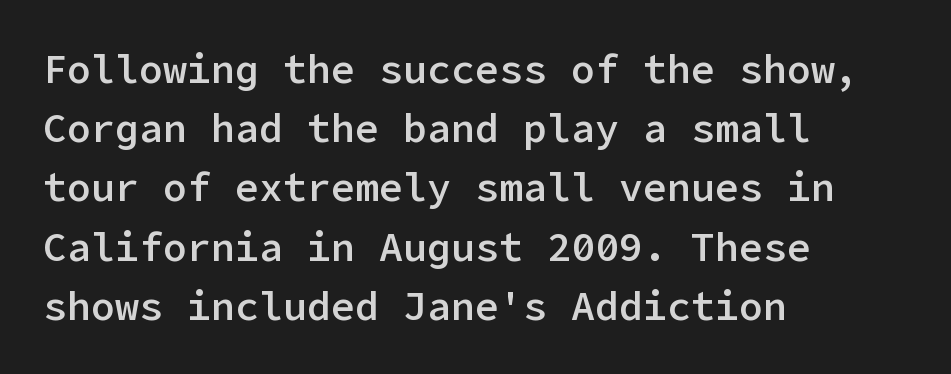
Q: Is the text bold? A: Semi-bold.
Q: Is the text italic (slanted)? A: No, it is upright.
Q: Is the typeface a serif or a sans-serif typeface? A: Sans-serif.
Q: Is the text underlined? A: No.
Q: How is the paragraph aligned? A: Left-aligned.
Q: Is the spacing between letters normal or unusually wide? A: Normal.
Q: Is the spacing between lines tight, normal or loose? A: Normal.
Q: Width (condensed, normal, or wide)? A: Normal.
Q: Stroke contrast? A: Low.
Q: x-height? A: Medium.
